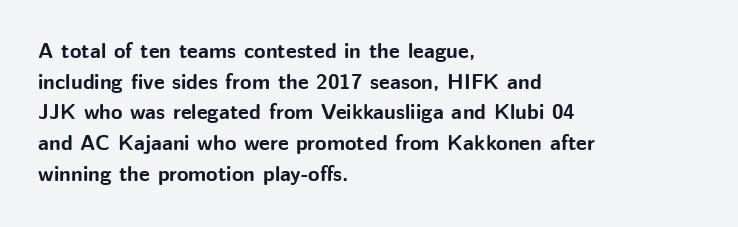
The image shows 21 px bold type, upright; set left-aligned, normal line spacing (1.46x), normal letter spacing, not underlined.
